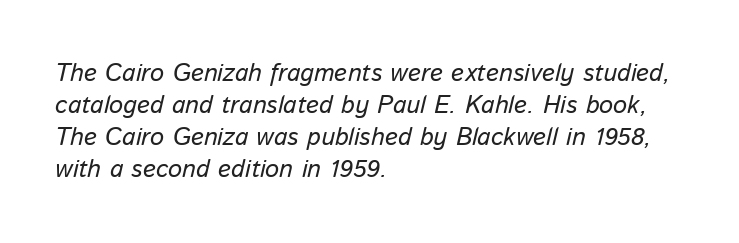
Is the block centered? No — it sits flush against the left margin. The passage shown is not underscored anywhere. Tracking value appears to be zero — textbook default spacing. This sample uses an oblique cut, with every glyph tilted off the vertical.
